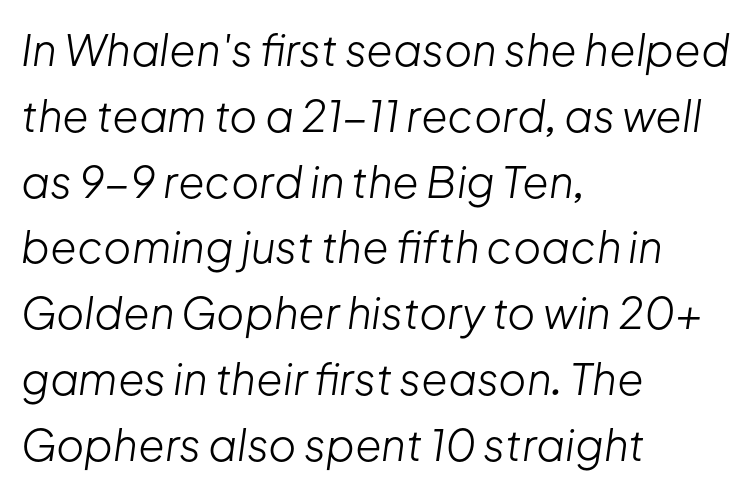
Horizontal alignment here is leftward, the default for most running prose. The block of text has a typical density, with ordinary space between rows. If you drew a line through each stem, it would be angled. The passage shown has conventional tracking throughout. Unbolded letterforms with no extra heft.
